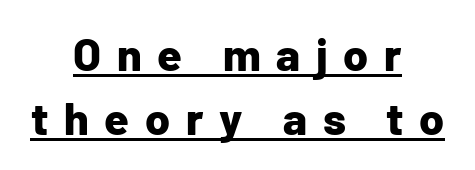
{"serif": "no", "italic": "no", "bold": "yes", "weight": "bold", "width": "normal", "stroke_contrast": "low", "x_height": "medium", "monospaced": "no", "underline": "yes", "align": "center", "line_spacing": "normal", "line_spacing_ratio": 1.42, "letter_spacing": "wide", "letter_spacing_em": 0.35, "glyph_px": 45}
